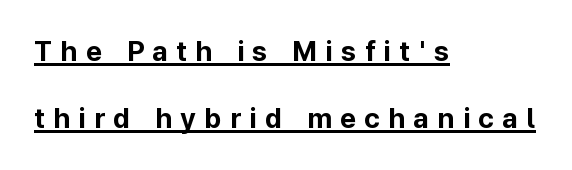
{"serif": "no", "italic": "no", "bold": "yes", "weight": "bold", "width": "normal", "stroke_contrast": "low", "x_height": "medium", "monospaced": "no", "underline": "yes", "align": "left", "line_spacing": "loose", "line_spacing_ratio": 2.4, "letter_spacing": "wide", "letter_spacing_em": 0.3, "glyph_px": 28}
